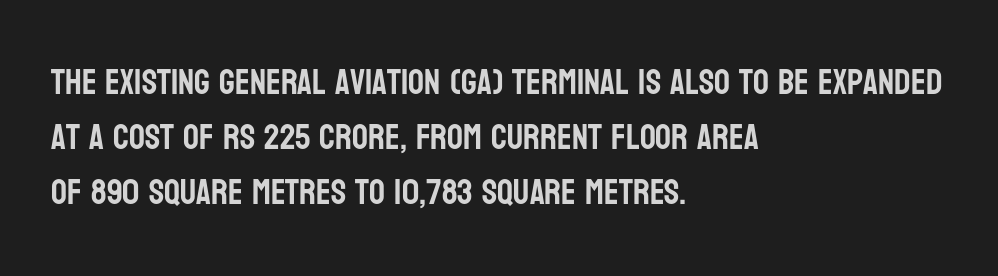
Q: Is the text italic (slanted)? A: No, it is upright.
Q: Is the typeface a serif or a sans-serif typeface? A: Sans-serif.
Q: Is the text underlined? A: No.
Q: How is the paragraph aligned? A: Left-aligned.
Q: Is the spacing between letters normal or unusually wide? A: Normal.
Q: Is the spacing between lines tight, normal or loose? A: Normal.
Q: Width (condensed, normal, or wide)? A: Condensed.
Q: Stroke contrast? A: Low.
Q: x-height? A: Large.
Q: Monospaced? A: No.
